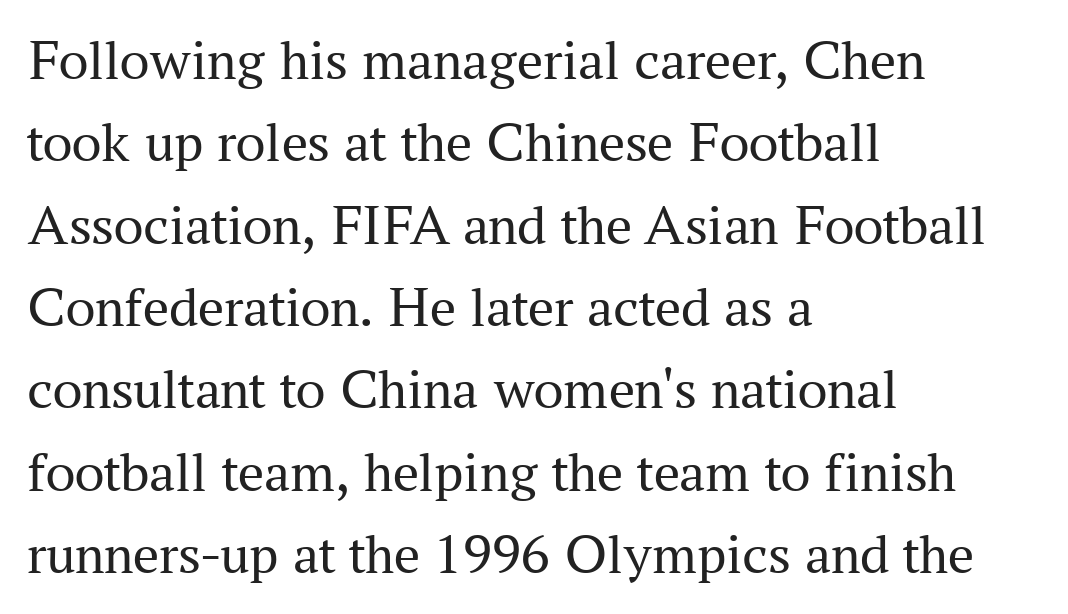
{"serif": "yes", "italic": "no", "bold": "no", "weight": "regular", "width": "normal", "stroke_contrast": "medium", "x_height": "medium", "monospaced": "no", "underline": "no", "align": "left", "line_spacing": "normal", "line_spacing_ratio": 1.42, "letter_spacing": "normal", "letter_spacing_em": 0.0, "glyph_px": 58}
